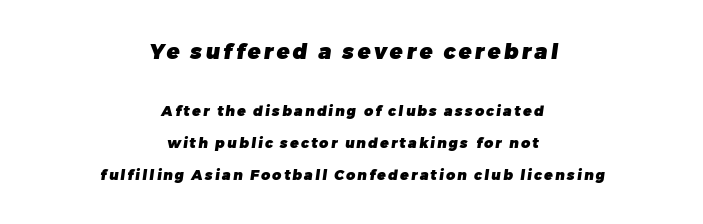
Compare the two chunks: the upper has the greater cap height. Glance below the letters and you will spot only blank space. The rendering uses a bold face; every stroke is thick and dark. The typesetter chose a symmetrical, centered arrangement here. Regarding leading, the lines here are spaced well apart.
